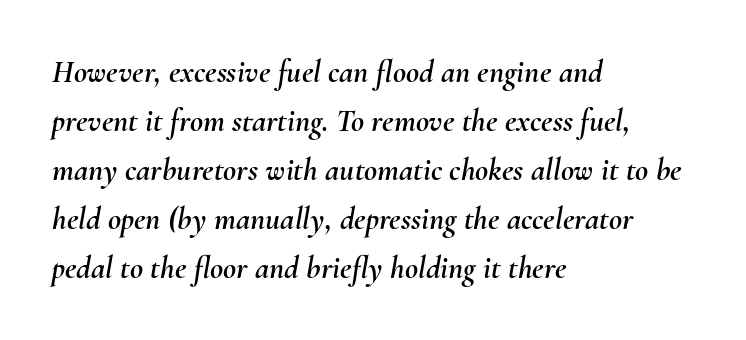
{"italic": "yes", "lean": "right", "slant_degrees": 10, "width": "normal", "stroke_contrast": "medium", "x_height": "small", "monospaced": "no", "underline": "no", "align": "left", "line_spacing": "normal", "line_spacing_ratio": 1.53, "letter_spacing": "normal", "letter_spacing_em": 0.0, "glyph_px": 32}
